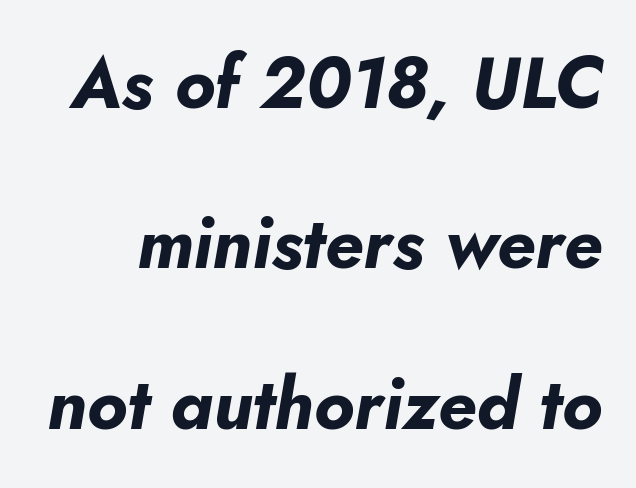
The image shows 71 px bold type, italic (leaning right); set loose line spacing (2.26x), normal letter spacing, not underlined; low stroke contrast and a small x-height.
